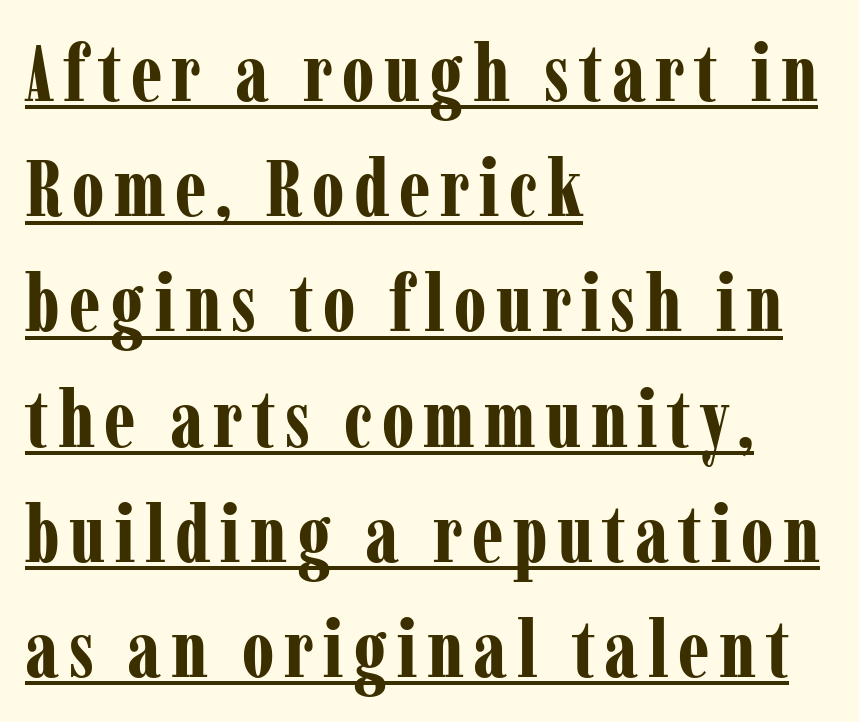
Q: Is the text bold? A: Yes.
Q: Is the text italic (slanted)? A: No, it is upright.
Q: Is the typeface a serif or a sans-serif typeface? A: Serif.
Q: Is the text underlined? A: Yes.
Q: How is the paragraph aligned? A: Left-aligned.
Q: Is the spacing between lines tight, normal or loose? A: Normal.
Q: Width (condensed, normal, or wide)? A: Condensed.
Q: Stroke contrast? A: Low.
Q: x-height? A: Medium.
Q: Monospaced? A: No.
